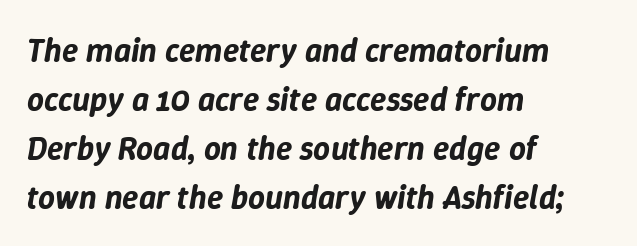
When letters slant like this, we call the style italic. The letters advance in unequal steps, a hallmark of proportional type. Horizontally, the lines are justified to the leading edge only. Regular leading.
